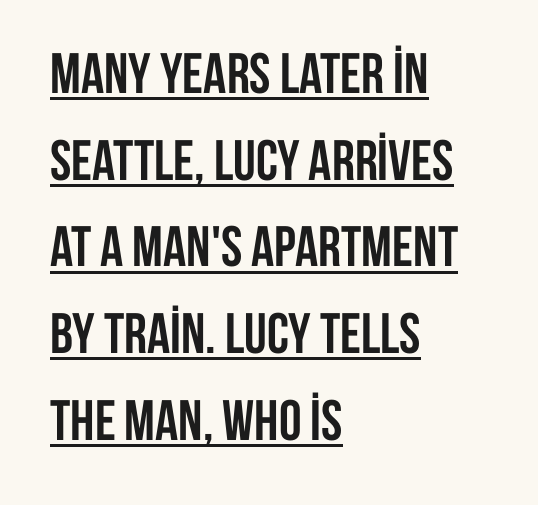
Q: Is the text bold? A: Yes.
Q: Is the text italic (slanted)? A: No, it is upright.
Q: Is the typeface a serif or a sans-serif typeface? A: Sans-serif.
Q: Is the text underlined? A: Yes.
Q: How is the paragraph aligned? A: Left-aligned.
Q: Is the spacing between letters normal or unusually wide? A: Normal.
Q: Is the spacing between lines tight, normal or loose? A: Normal.
Q: Width (condensed, normal, or wide)? A: Condensed.
Q: Stroke contrast? A: Low.
Q: x-height? A: Large.
Q: Monospaced? A: No.
